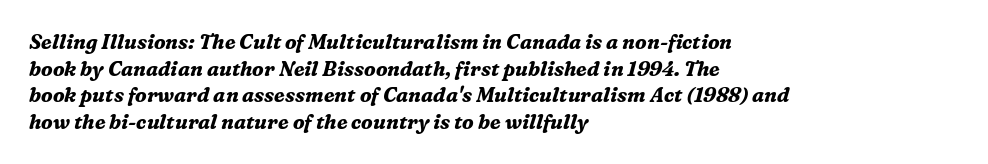
Q: Is the text bold? A: Yes.
Q: Is the text italic (slanted)? A: Yes, it leans right by about 16 degrees.
Q: Is the text underlined? A: No.
Q: How is the paragraph aligned? A: Left-aligned.
Q: Is the spacing between letters normal or unusually wide? A: Normal.
Q: Is the spacing between lines tight, normal or loose? A: Normal.
